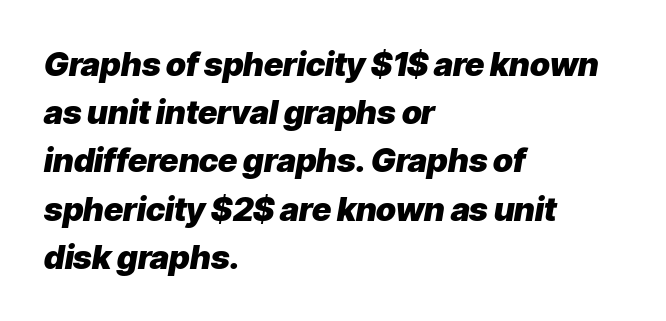
{"italic": "yes", "lean": "right", "slant_degrees": 9, "bold": "yes", "weight": "heavy", "width": "normal", "stroke_contrast": "low", "x_height": "medium", "monospaced": "no", "underline": "no", "align": "left", "line_spacing": "normal", "line_spacing_ratio": 1.46, "letter_spacing": "normal", "letter_spacing_em": 0.0, "glyph_px": 33}
